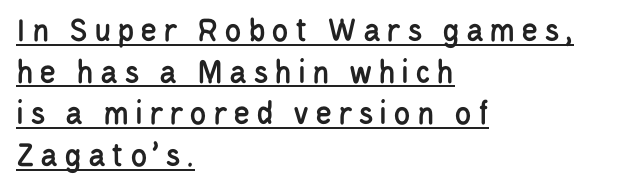
Is this a fixed-width face? No — the glyphs have proportional, varying widths. The lettering holds an erect, upright posture throughout. The text was rendered using a sans face with plain stroke endings. In CSS terms this would be text-align: left.
